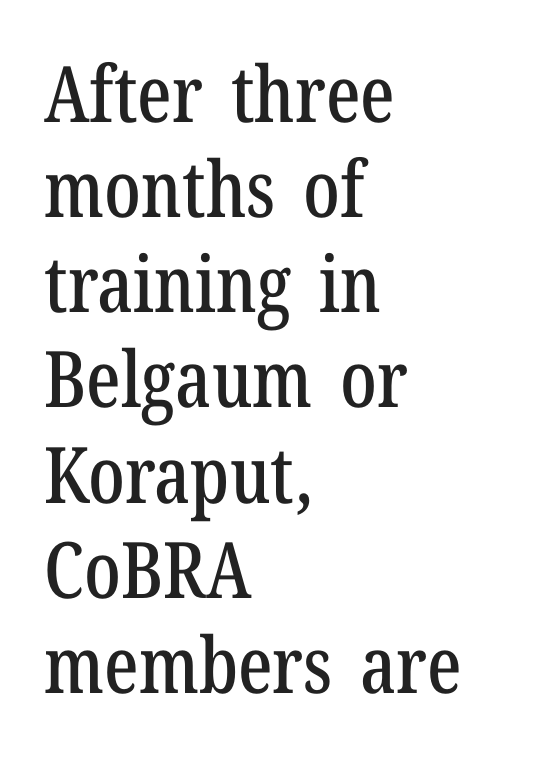
The image shows 78 px condensed serif type, upright; set left-aligned, line spacing 1.22x, normal letter spacing, not underlined; low stroke contrast and a medium x-height.
